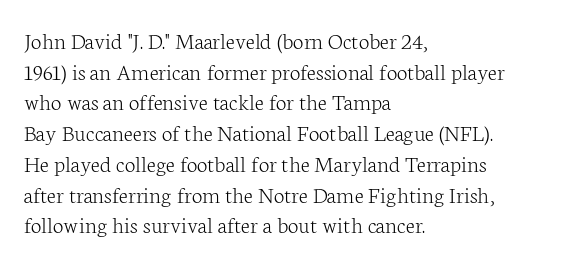
Q: Is the text bold? A: No.
Q: Is the text italic (slanted)? A: No, it is upright.
Q: Is the text underlined? A: No.
Q: How is the paragraph aligned? A: Left-aligned.
Q: Is the spacing between letters normal or unusually wide? A: Normal.
Q: Is the spacing between lines tight, normal or loose? A: Normal.
